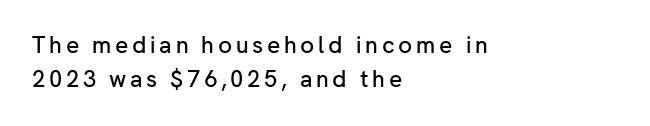
The image shows 23 px text type, upright; set left-aligned, normal line spacing (1.48x), not underlined.
